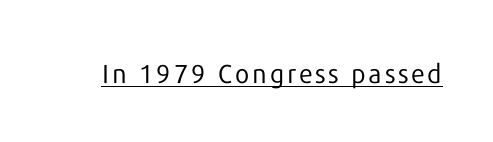
The image shows 26 px text type, upright; set underlined.
